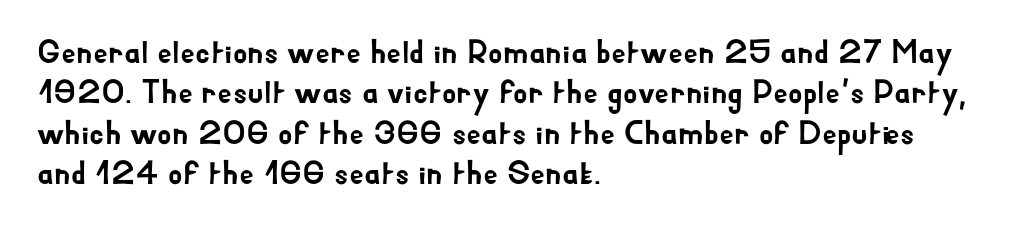
Q: Is the text italic (slanted)? A: No, it is upright.
Q: Is the typeface a serif or a sans-serif typeface? A: Sans-serif.
Q: Is the text underlined? A: No.
Q: How is the paragraph aligned? A: Left-aligned.
Q: Is the spacing between letters normal or unusually wide? A: Normal.
Q: Width (condensed, normal, or wide)? A: Normal.
Q: Stroke contrast? A: Low.
Q: x-height? A: Small.
Q: Monospaced? A: No.
